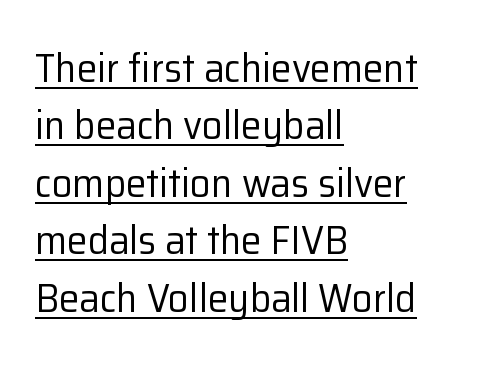
{"serif": "no", "italic": "no", "bold": "no", "weight": "regular", "width": "normal", "stroke_contrast": "low", "x_height": "medium", "monospaced": "no", "underline": "yes", "align": "left", "line_spacing": "normal", "line_spacing_ratio": 1.4, "letter_spacing": "normal", "letter_spacing_em": 0.0, "glyph_px": 41}
